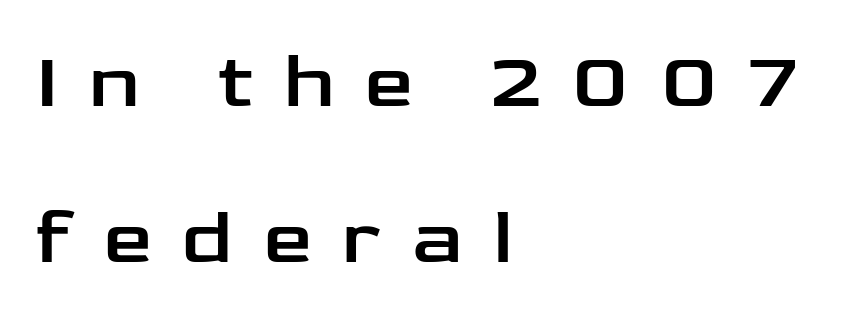
The image shows 77 px wide sans-serif type, upright; set left-aligned, loose line spacing (2.02x), unusually wide letter spacing (+0.4 em), not underlined; low stroke contrast and a medium x-height.
